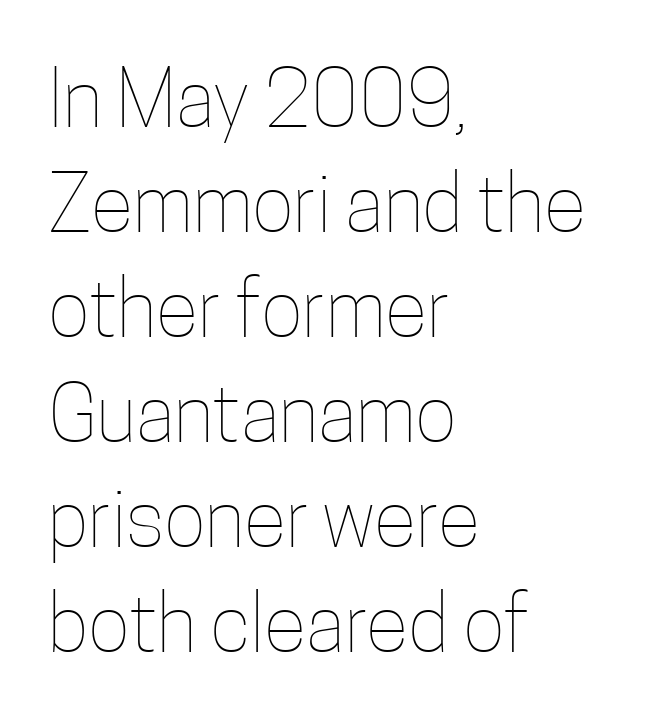
The letterforms sit at book weight or below. The rendering uses natural spacing where letterforms have individual widths. The letters stand upright; this is a roman face. Leading: standard.
